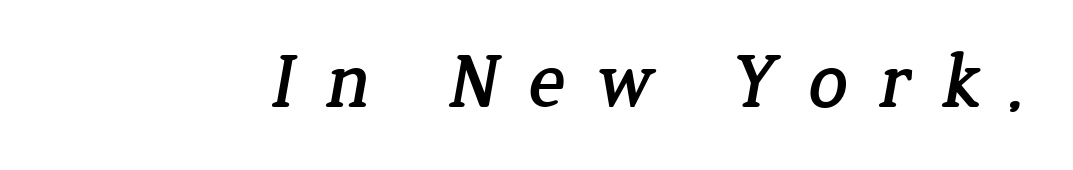
Q: Is the typeface a serif or a sans-serif typeface? A: Serif.
Q: Is the text underlined? A: No.
Q: Is the spacing between letters normal or unusually wide? A: Unusually wide.
Q: Width (condensed, normal, or wide)? A: Normal.
Q: Stroke contrast? A: Low.
Q: x-height? A: Medium.
Q: Monospaced? A: No.
